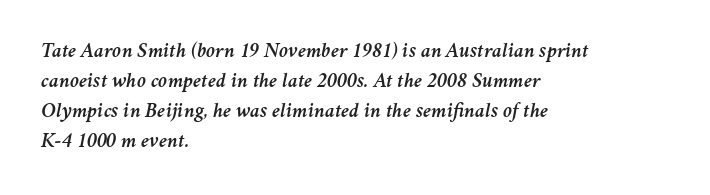
The image shows 21 px text type, italic (leaning right); set left-aligned, normal line spacing (1.43x), normal letter spacing, not underlined.
